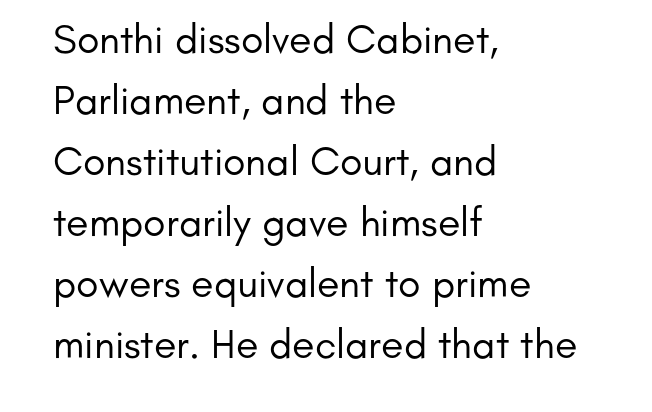
Q: Is the text bold? A: No.
Q: Is the text italic (slanted)? A: No, it is upright.
Q: Is the typeface a serif or a sans-serif typeface? A: Sans-serif.
Q: Is the text underlined? A: No.
Q: How is the paragraph aligned? A: Left-aligned.
Q: Is the spacing between letters normal or unusually wide? A: Normal.
Q: Is the spacing between lines tight, normal or loose? A: Normal.
Q: Width (condensed, normal, or wide)? A: Normal.
Q: Stroke contrast? A: Low.
Q: x-height? A: Small.
Q: Monospaced? A: No.
